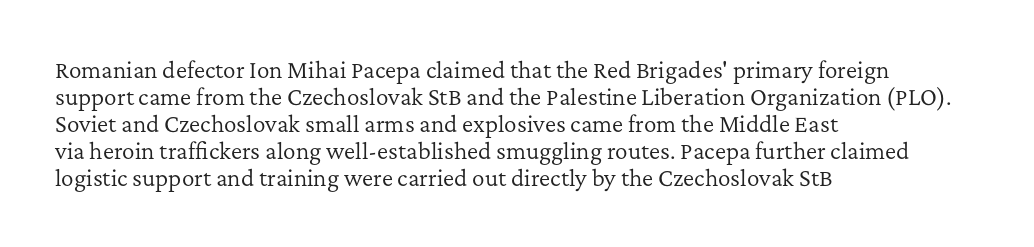
The passage shown is not underscored anywhere. Summary of vertical rhythm: regular, with standard interline spacing. The rag falls on the right side of this text block. Notice how the stems are strictly vertical — no italics here. Vertical stems look standard width or narrower in stroke.
